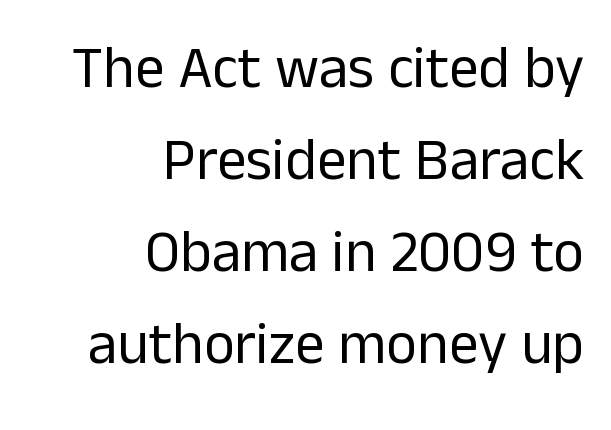
{"serif": "no", "italic": "no", "bold": "no", "weight": "regular", "width": "normal", "stroke_contrast": "low", "x_height": "medium", "monospaced": "no", "underline": "no", "align": "right", "line_spacing": "normal", "line_spacing_ratio": 1.56, "letter_spacing": "normal", "letter_spacing_em": 0.0, "glyph_px": 59}
